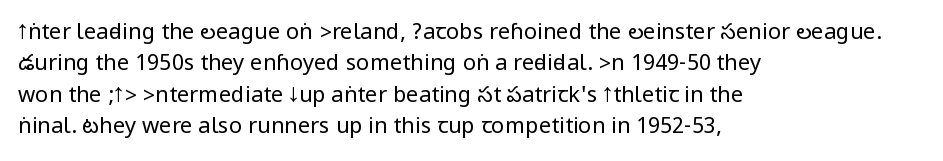
The line-height multiplier appears to be the usual default. The ragged edge is on the right, which tells us the setting is flush left. A typesetter would mark this as roman, not italic. This sample uses plain, unmodified letter spacing. No letter is thick-stroked: the sample isn't bold.
